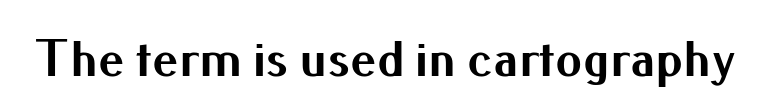
{"serif": "no", "italic": "no", "bold": "yes", "weight": "bold", "width": "normal", "stroke_contrast": "medium", "x_height": "small", "monospaced": "no", "underline": "no", "letter_spacing": "normal", "letter_spacing_em": 0.0, "glyph_px": 53}
